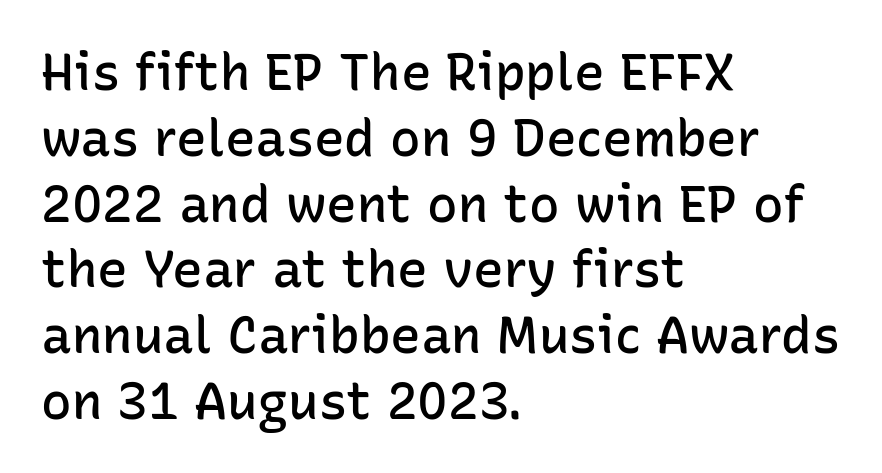
{"serif": "no", "italic": "no", "bold": "semi", "weight": "semibold", "width": "normal", "stroke_contrast": "low", "x_height": "medium", "monospaced": "no", "underline": "no", "align": "left", "line_spacing": "normal", "line_spacing_ratio": 1.29, "letter_spacing": "normal", "letter_spacing_em": 0.0, "glyph_px": 51}
